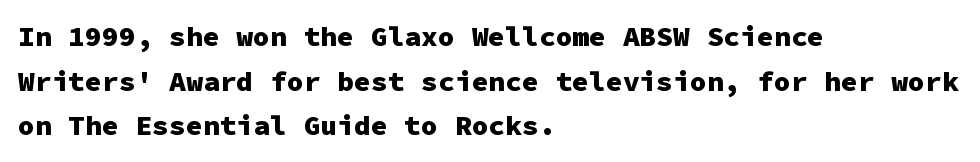
The image shows 28 px heavy sans-serif type, upright, monospaced; set left-aligned, normal line spacing (1.59x), normal letter spacing, not underlined; low stroke contrast and a medium x-height.
